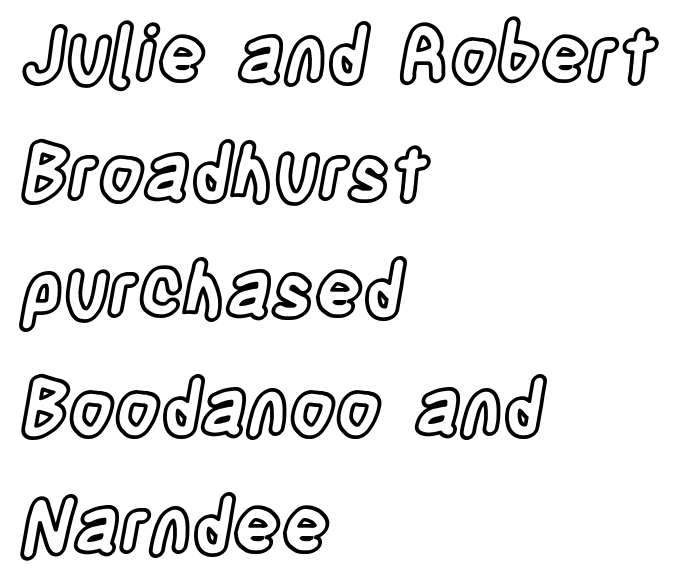
A typesetter would call this proportional, since set widths differ per character. Type without underlining. The line texture is even and compact thanks to regular tracking. Vertical spacing — default. The lines in this sample share a left origin and differ only in where they stop.
